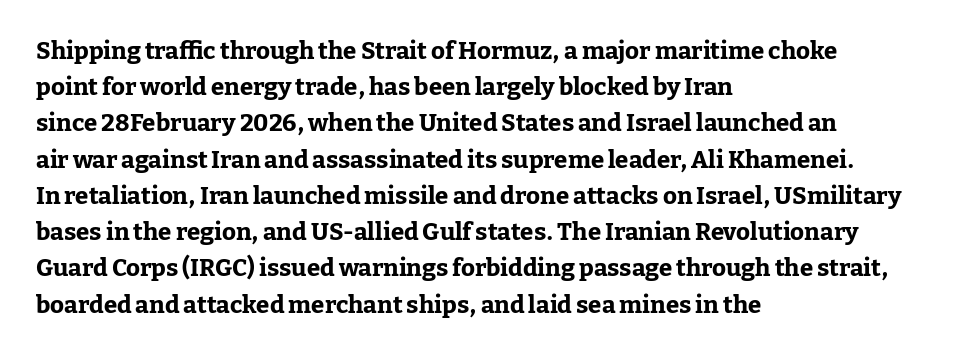
The vertical gap from one line to the next is medium. In terms of posture, this sample is upright. Look at the stroke-to-counter ratio: heavy, a bold. Clear beneath every line of the passage. Casual observation: everything's shoved over to the left. You could call the tracking neutral — neither tight nor loose.
